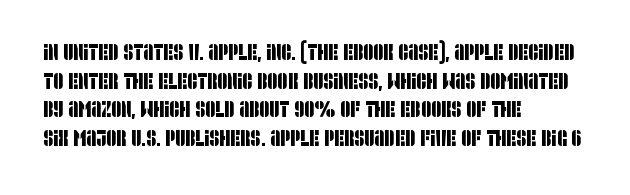
The image shows 22 px text type; set left-aligned, normal line spacing (1.3x), normal letter spacing, not underlined.
